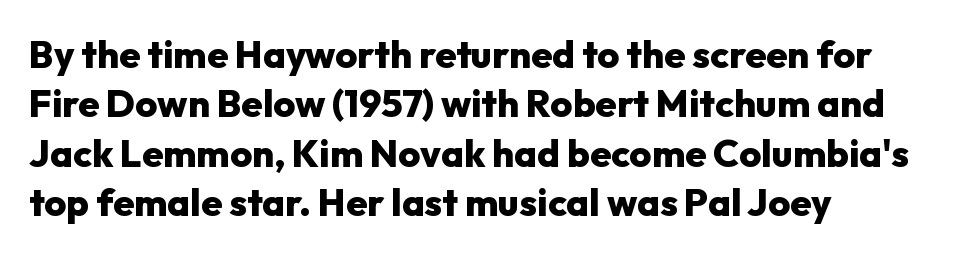
A typesetter would call this proportional, since set widths differ per character. Characters remain perfectly vertical along every line. In terms of weight, the rendering is a true, heavy bold. Decoration check: the copy has no underline. The text was rendered using a sans face with plain stroke endings. Vertically, the passage feels balanced, rows spaced as you'd expect.
